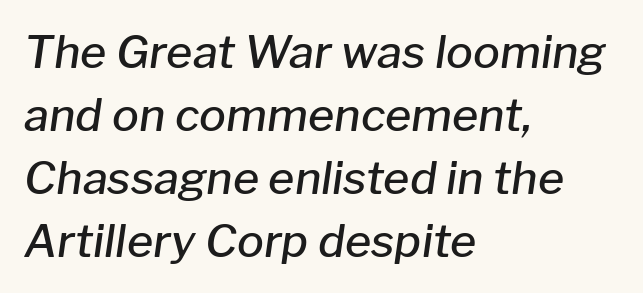
Stroke thickness is moderately raised; the sample reads as semibold. The ragged edge is on the right, which tells us the setting is flush left. The passage shown is typed in a proportional face where columns would drift. The rendering uses a moderate line-height, typical for paragraphs. Compared with ordinary roman type, these characters are visibly tilted. Glyph-to-glyph distance matches everyday printed text.
